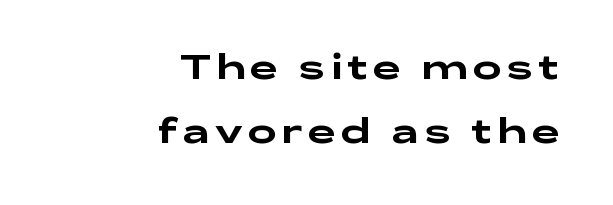
{"serif": "no", "italic": "no", "width": "wide", "stroke_contrast": "low", "x_height": "medium", "monospaced": "no", "underline": "no", "align": "right", "line_spacing_ratio": 1.82, "glyph_px": 35}
